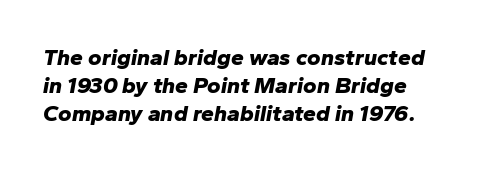
{"italic": "yes", "lean": "right", "slant_degrees": 10, "bold": "yes", "underline": "no", "line_spacing_ratio": 1.22, "letter_spacing": "normal", "letter_spacing_em": 0.0, "glyph_px": 23}
